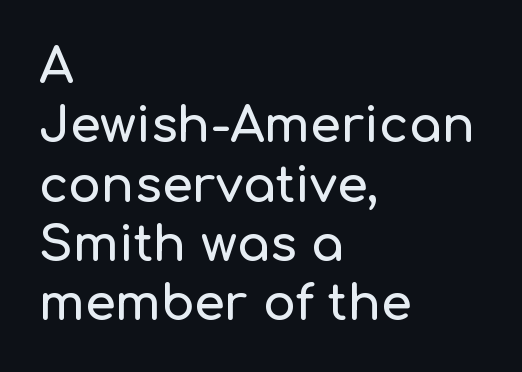
The image shows 49 px sans-serif type, upright; set left-aligned, line spacing 1.21x, normal letter spacing, not underlined; low stroke contrast and a medium x-height.
